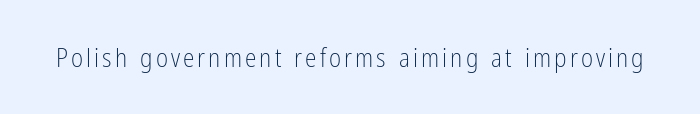
On a weight scale, this lands at 450 or below. The gap between lines stays unmarked. Notice how the stems are strictly vertical — no italics here.
